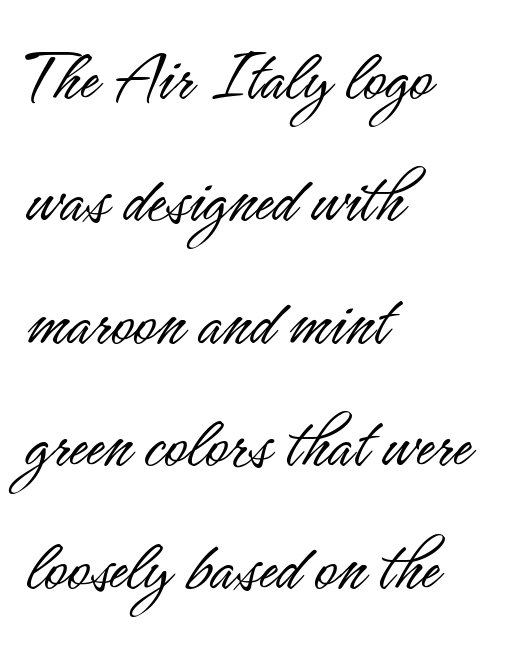
Q: Is the text bold? A: No.
Q: Is the text italic (slanted)? A: Yes.
Q: Is the typeface a serif or a sans-serif typeface? A: Sans-serif.
Q: Is the text underlined? A: No.
Q: How is the paragraph aligned? A: Left-aligned.
Q: Is the spacing between letters normal or unusually wide? A: Normal.
Q: Is the spacing between lines tight, normal or loose? A: Normal.
Q: Width (condensed, normal, or wide)? A: Condensed.
Q: Stroke contrast? A: Low.
Q: x-height? A: Small.
Q: Monospaced? A: No.
